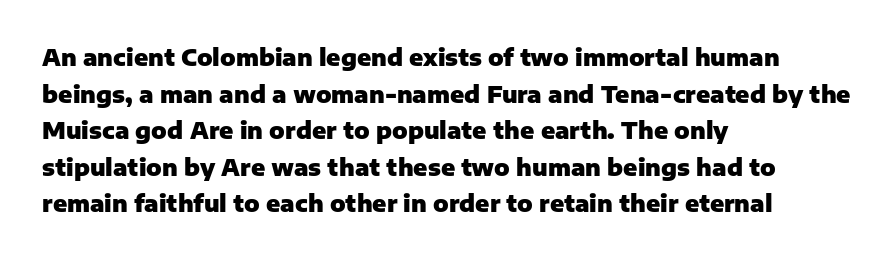
Q: Is the text bold? A: Yes.
Q: Is the text italic (slanted)? A: No, it is upright.
Q: Is the text underlined? A: No.
Q: How is the paragraph aligned? A: Left-aligned.
Q: Is the spacing between letters normal or unusually wide? A: Normal.
Q: Is the spacing between lines tight, normal or loose? A: Normal.
